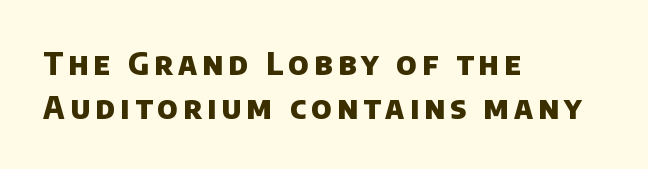
The image shows 31 px heavy sans-serif type; set left-aligned, normal line spacing (1.41x), not underlined; low stroke contrast and a large x-height.
